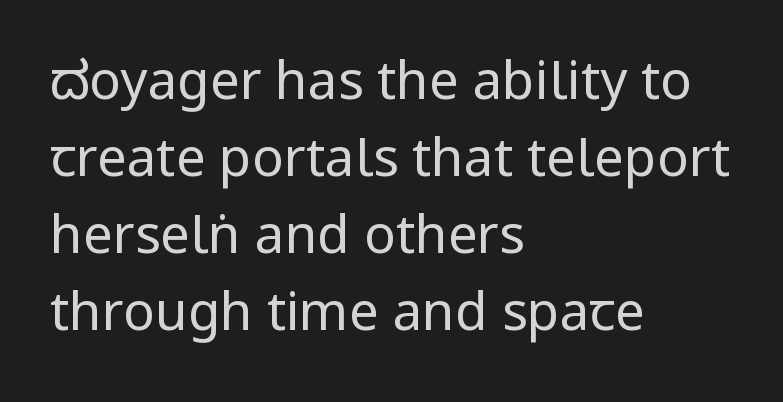
The image shows 53 px regular-weight, condensed sans-serif type, upright; set left-aligned, normal line spacing (1.45x), normal letter spacing, not underlined; low stroke contrast and a large x-height.
